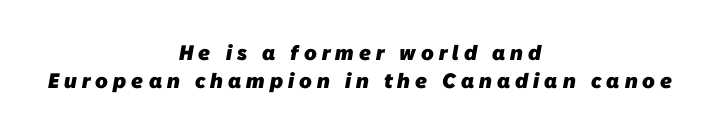
Line spacing here is normal. Is the type bold? Yes — the strokes are clearly thick and heavy. One-word summary of the alignment: center. There is plenty of visible air inserted between adjacent glyphs. Quick note: underline off.
